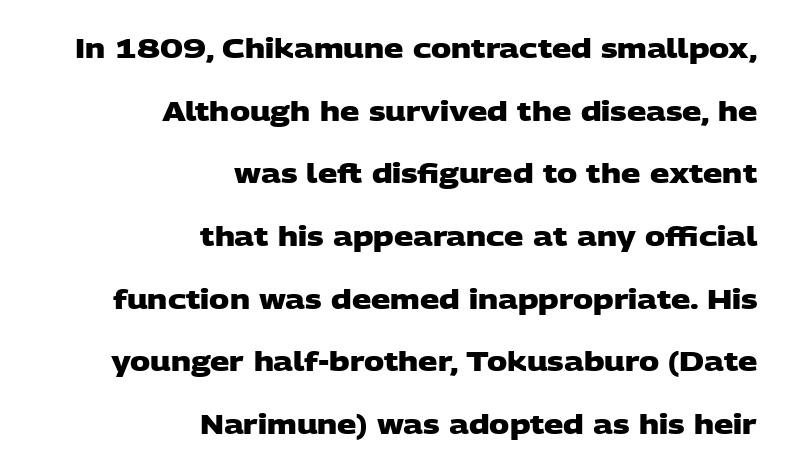
The image shows 27 px bold type; set right-aligned, loose line spacing (2.32x), normal letter spacing, not underlined.
